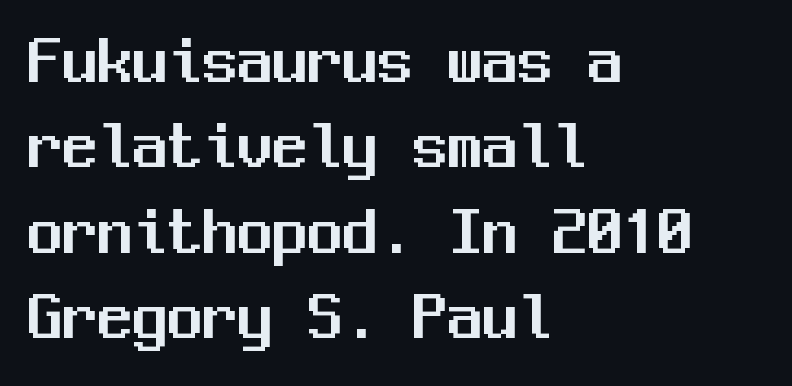
{"serif": "no", "italic": "no", "width": "normal", "stroke_contrast": "medium", "x_height": "medium", "monospaced": "yes", "underline": "no", "align": "left", "line_spacing_ratio": 1.22, "letter_spacing": "normal", "letter_spacing_em": 0.0, "glyph_px": 70}
